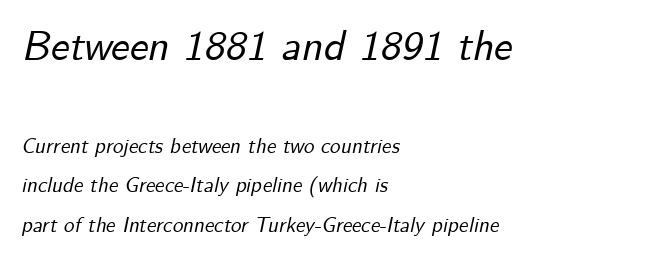
The image shows 42 px text type, italic (leaning right); set left-aligned, line spacing 1.87x, normal letter spacing, not underlined; the first (top) block is 2.0x larger; low stroke contrast and a small x-height.
